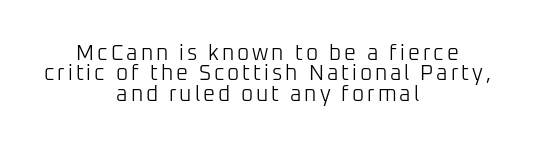
The image shows 21 px text type, upright; set centered, tight line spacing (0.97x), not underlined.
